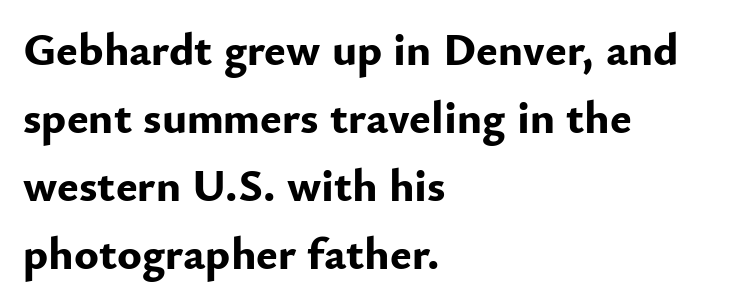
{"serif": "no", "italic": "no", "bold": "yes", "weight": "bold", "width": "normal", "stroke_contrast": "low", "x_height": "small", "monospaced": "no", "underline": "no", "align": "left", "line_spacing": "normal", "line_spacing_ratio": 1.48, "letter_spacing": "normal", "letter_spacing_em": 0.0, "glyph_px": 46}
